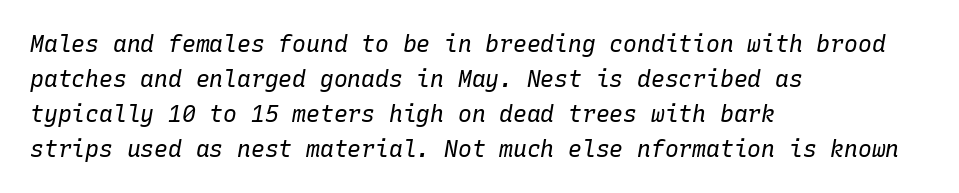
The image shows 23 px text type, italic (leaning right); set left-aligned, normal line spacing (1.52x), normal letter spacing, not underlined.
